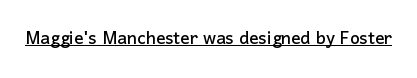
You can see a thin bar hugging the bottom of the glyphs. This rendering leaves character spacing at its baseline value. Style check: upright.
